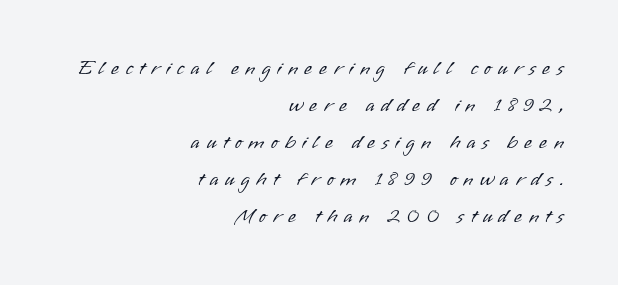
{"bold": "no", "underline": "no", "align": "right", "line_spacing_ratio": 1.76, "letter_spacing": "wide", "letter_spacing_em": 0.31, "glyph_px": 21}
